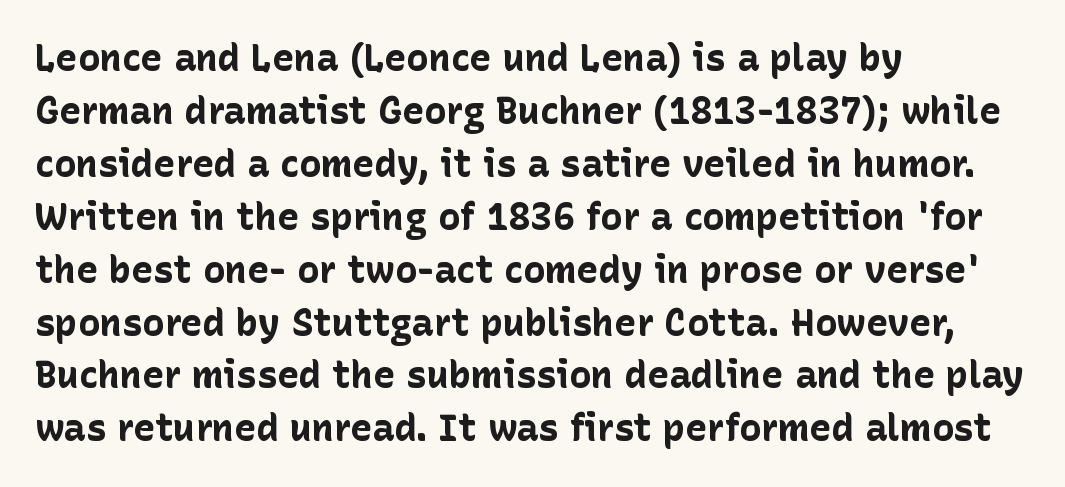
Q: Is the text bold? A: Yes.
Q: Is the text italic (slanted)? A: No, it is upright.
Q: Is the typeface a serif or a sans-serif typeface? A: Sans-serif.
Q: Is the text underlined? A: No.
Q: How is the paragraph aligned? A: Left-aligned.
Q: Is the spacing between letters normal or unusually wide? A: Normal.
Q: Is the spacing between lines tight, normal or loose? A: Normal.
Q: Width (condensed, normal, or wide)? A: Normal.
Q: Stroke contrast? A: Low.
Q: x-height? A: Medium.
Q: Monospaced? A: No.
